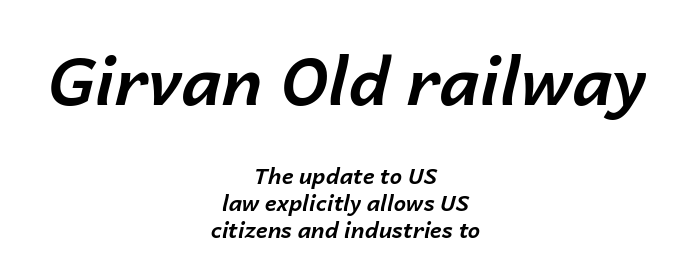
Q: Is the text bold? A: Yes.
Q: Is the text italic (slanted)? A: Yes, it leans right by about 14 degrees.
Q: Is the text underlined? A: No.
Q: How is the paragraph aligned? A: Centered.
Q: Is the spacing between letters normal or unusually wide? A: Normal.
Q: Which block of text is set in a larger size, the first (top) or the second (bottom)? A: The first (top) one.
Q: Width (condensed, normal, or wide)? A: Normal.
Q: Stroke contrast? A: Low.
Q: x-height? A: Medium.
Q: Monospaced? A: No.
